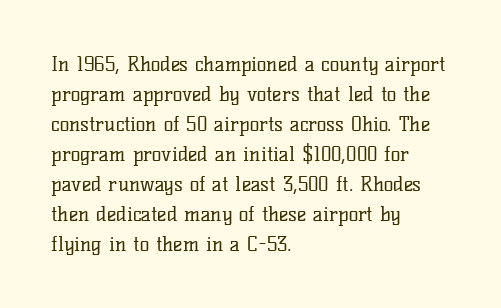
Q: Is the text bold? A: No.
Q: Is the text italic (slanted)? A: No, it is upright.
Q: Is the text underlined? A: No.
Q: How is the paragraph aligned? A: Left-aligned.
Q: Is the spacing between letters normal or unusually wide? A: Normal.
Q: Is the spacing between lines tight, normal or loose? A: Normal.
